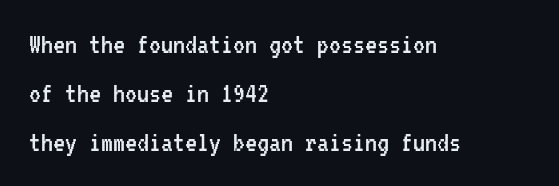
{"serif": "no", "italic": "no", "bold": "no", "weight": "regular", "width": "condensed", "stroke_contrast": "low", "x_height": "medium", "monospaced": "yes", "underline": "no", "align": "left", "line_spacing": "normal", "line_spacing_ratio": 1.63, "letter_spacing": "normal", "letter_spacing_em": 0.0, "glyph_px": 30}
